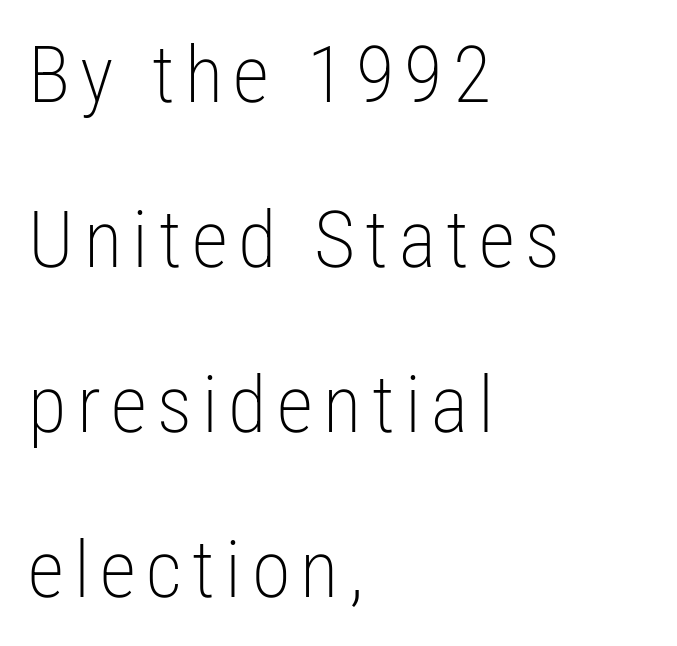
The image shows 79 px light, condensed sans-serif type, upright; set left-aligned, loose line spacing (2.09x), not underlined; low stroke contrast and a medium x-height.
